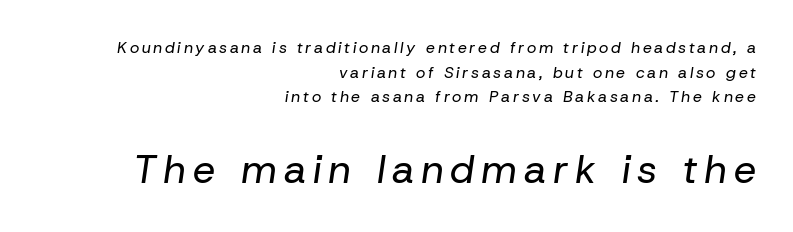
{"italic": "yes", "lean": "right", "slant_degrees": 8, "bold": "no", "weight": "regular", "width": "normal", "stroke_contrast": "low", "x_height": "medium", "monospaced": "no", "underline": "no", "align": "right", "line_spacing": "normal", "line_spacing_ratio": 1.54, "larger_block": "second", "size_ratio": 2.5, "glyph_px": 40}
